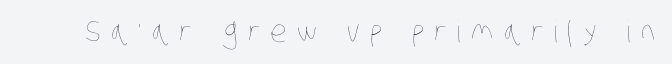
Q: Is the text bold? A: No.
Q: Is the text underlined? A: No.
Q: Is the spacing between letters normal or unusually wide? A: Unusually wide.
Q: Width (condensed, normal, or wide)? A: Condensed.
Q: Stroke contrast? A: Low.
Q: x-height? A: Large.
Q: Monospaced? A: No.
